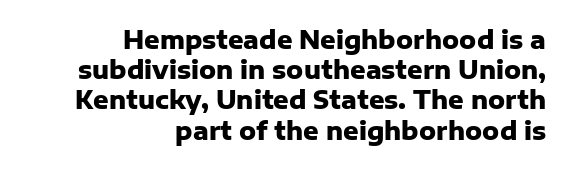
The characters look thick and weighty, a clear bold. The paragraph has a hard right edge and a soft left edge. Summary of vertical rhythm: regular, with standard interline spacing. Any mark beneath the type? The region is blank. The horizontal fit of the characters is conventional and even. Do the letters lean? They stand straight.
